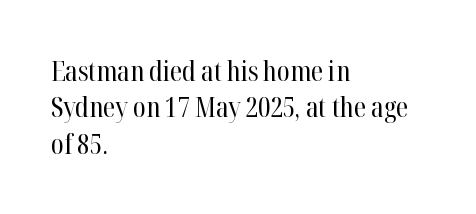
The space between consecutive lines is moderate. Do the characters align in a grid? No, the font is proportional. I'd call this a serif setting — the letters wear small feet. Stroke thickness stays within the range of a standard reading face or lighter. Notice how the passage keeps a crisp vertical edge on the left only.
